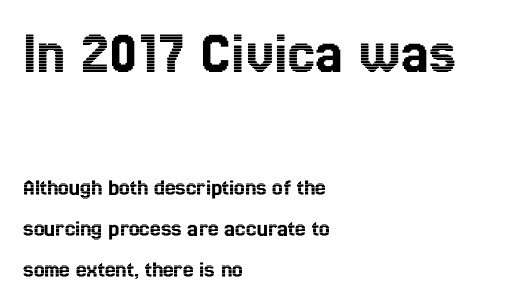
{"italic": "no", "width": "condensed", "x_height": "medium", "monospaced": "no", "underline": "no", "align": "left", "line_spacing": "normal", "line_spacing_ratio": 1.7, "letter_spacing": "normal", "letter_spacing_em": 0.0, "larger_block": "first", "size_ratio": 2.54, "glyph_px": 61}
